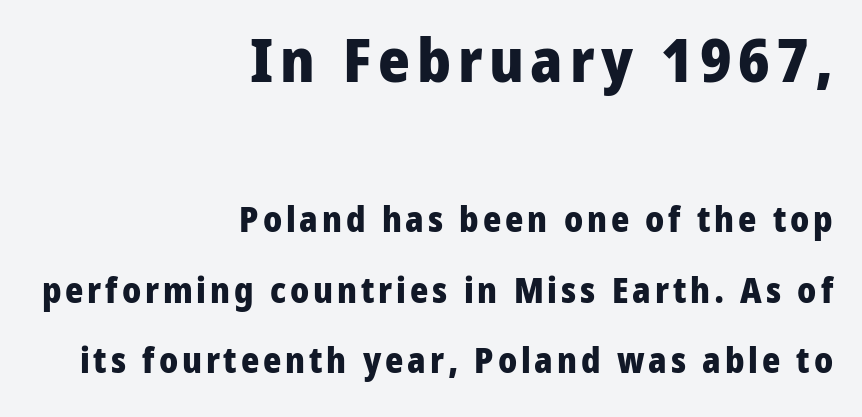
{"serif": "no", "italic": "no", "bold": "yes", "weight": "heavy", "width": "normal", "stroke_contrast": "low", "x_height": "medium", "monospaced": "no", "underline": "no", "align": "right", "line_spacing": "loose", "line_spacing_ratio": 2.02, "larger_block": "first", "size_ratio": 1.74, "glyph_px": 61}
